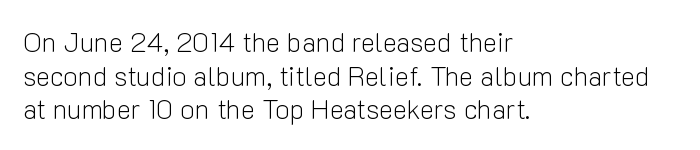
The image shows 27 px text type, upright; set left-aligned, normal line spacing (1.25x), normal letter spacing, not underlined.
